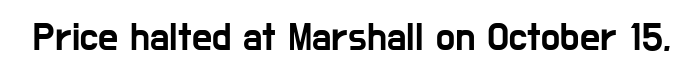
The image shows 40 px condensed sans-serif type, upright; set normal letter spacing, not underlined; low stroke contrast and a medium x-height.
